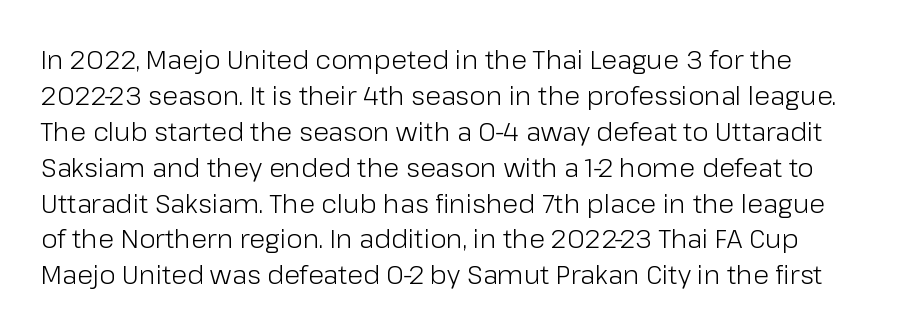
Q: Is the text bold? A: No.
Q: Is the text italic (slanted)? A: No, it is upright.
Q: Is the text underlined? A: No.
Q: Is the spacing between letters normal or unusually wide? A: Normal.
Q: Is the spacing between lines tight, normal or loose? A: Normal.
